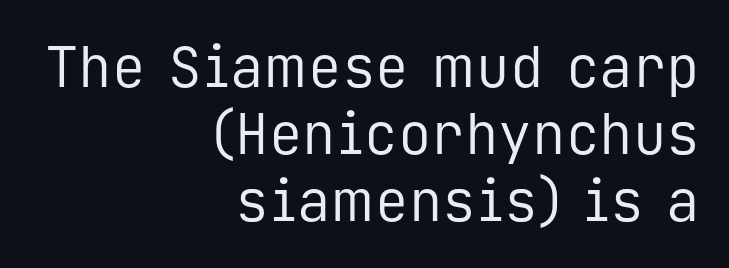
Q: Is the text bold? A: No.
Q: Is the text italic (slanted)? A: No, it is upright.
Q: Is the typeface a serif or a sans-serif typeface? A: Sans-serif.
Q: Is the text underlined? A: No.
Q: How is the paragraph aligned? A: Right-aligned.
Q: Is the spacing between letters normal or unusually wide? A: Normal.
Q: Width (condensed, normal, or wide)? A: Normal.
Q: Stroke contrast? A: Low.
Q: x-height? A: Medium.
Q: Monospaced? A: Yes.
